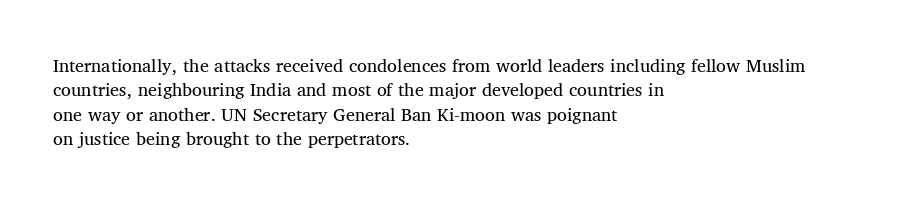
These lines keep a tight, regular rhythm from letter to letter. In CSS terms this would be text-align: left. Weight: in the light-to-regular range. This is roman type, the default non-slanted kind. Decoration check: the copy has no underline.
